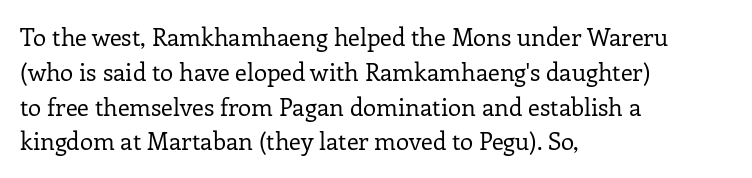
Summary of weight: not heavy and not bold. The passage shown stacks its lines at a standard gap. Upright lettering throughout. Tracking value appears to be zero — textbook default spacing.
